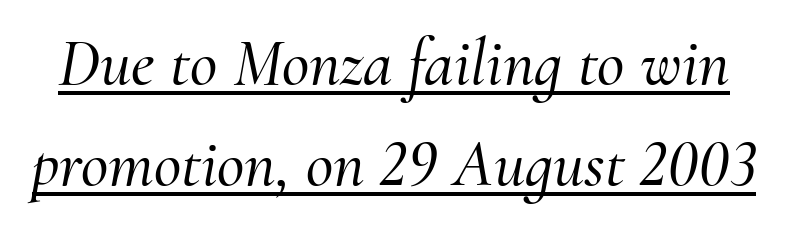
The image shows 67 px serif type, italic (leaning right); set normal line spacing (1.51x), normal letter spacing, underlined; medium stroke contrast and a small x-height.
